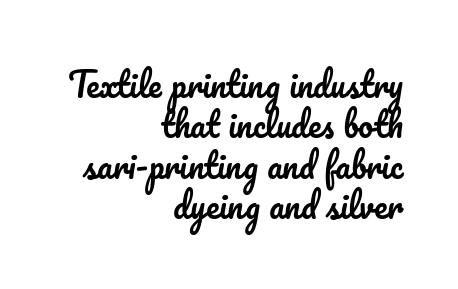
{"width": "normal", "stroke_contrast": "low", "x_height": "small", "monospaced": "no", "underline": "no", "align": "right", "line_spacing_ratio": 1.22, "letter_spacing": "normal", "letter_spacing_em": 0.0, "glyph_px": 33}
